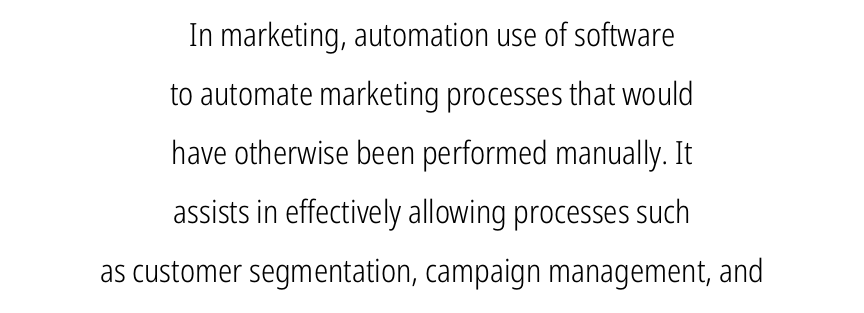
The image shows 32 px light, condensed sans-serif type, upright; set centered, line spacing 1.84x, normal letter spacing, not underlined; low stroke contrast and a medium x-height.
